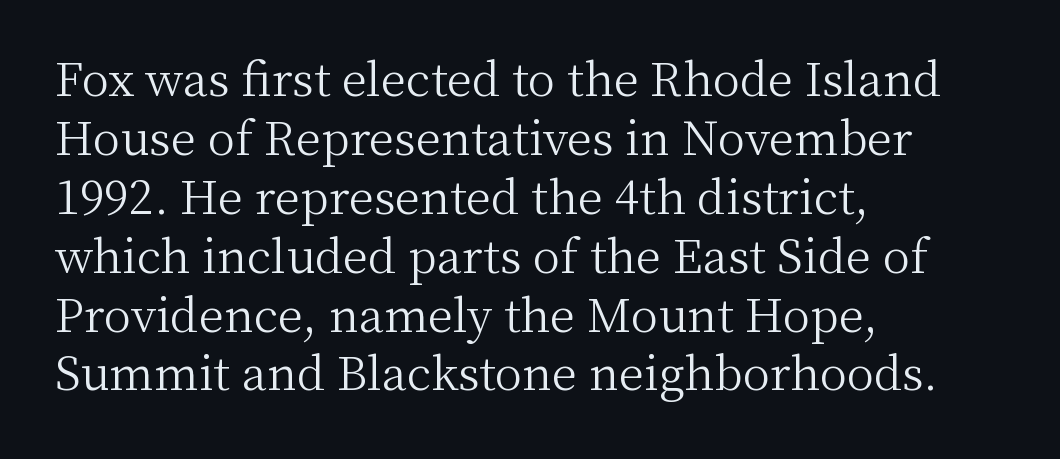
{"serif": "yes", "italic": "no", "bold": "no", "weight": "light", "width": "normal", "stroke_contrast": "medium", "x_height": "medium", "monospaced": "no", "underline": "no", "align": "left", "line_spacing": "normal", "line_spacing_ratio": 1.28, "letter_spacing": "normal", "letter_spacing_em": 0.0, "glyph_px": 46}
